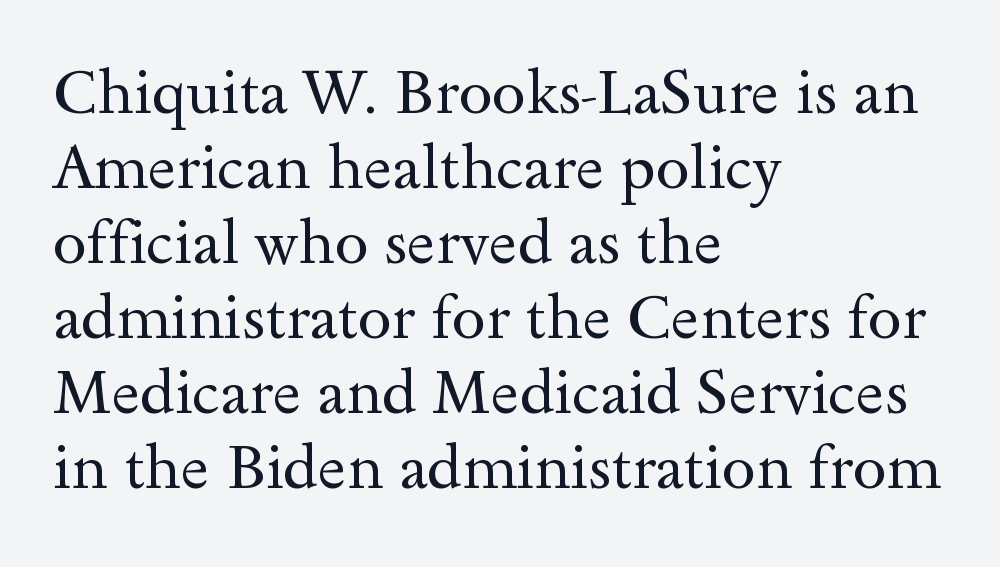
{"serif": "yes", "italic": "no", "bold": "no", "weight": "regular", "width": "wide", "x_height": "small", "monospaced": "no", "underline": "no", "align": "left", "line_spacing_ratio": 1.23, "letter_spacing": "normal", "letter_spacing_em": 0.0, "glyph_px": 61}
